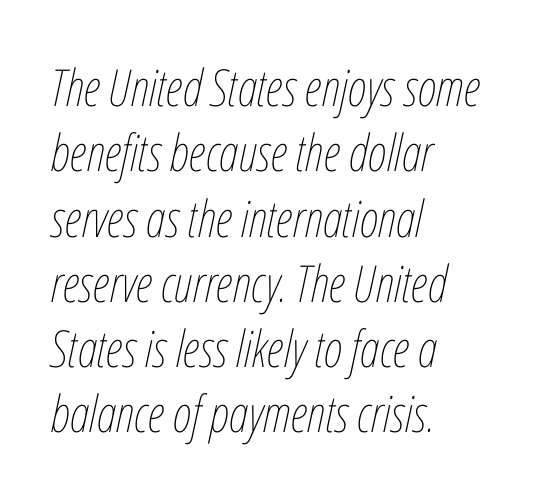
{"italic": "yes", "lean": "right", "slant_degrees": 12, "bold": "no", "weight": "thin", "width": "condensed", "stroke_contrast": "low", "x_height": "medium", "monospaced": "no", "underline": "no", "align": "left", "line_spacing": "normal", "line_spacing_ratio": 1.28, "letter_spacing": "normal", "letter_spacing_em": 0.0, "glyph_px": 51}
